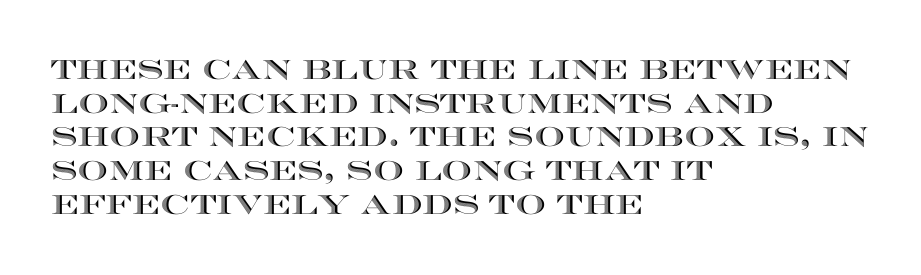
The image shows 27 px text type, upright; set left-aligned, normal line spacing (1.25x), normal letter spacing, not underlined.
